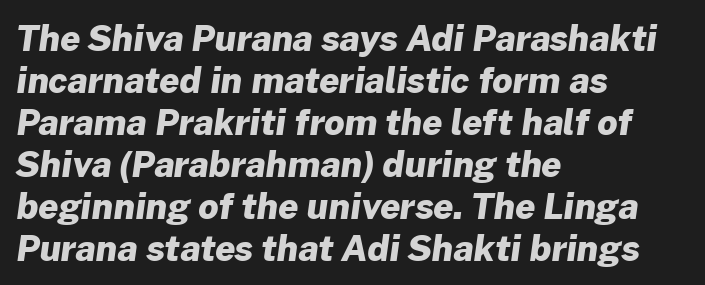
Q: Is the text bold? A: Yes.
Q: Is the typeface a serif or a sans-serif typeface? A: Sans-serif.
Q: Is the text underlined? A: No.
Q: How is the paragraph aligned? A: Left-aligned.
Q: Is the spacing between letters normal or unusually wide? A: Normal.
Q: Width (condensed, normal, or wide)? A: Normal.
Q: Stroke contrast? A: Low.
Q: x-height? A: Medium.
Q: Monospaced? A: No.
